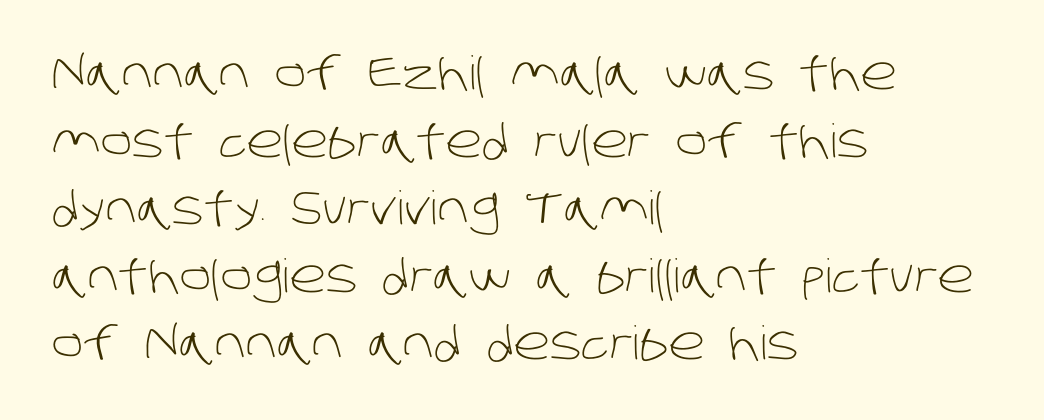
Q: Is the text bold? A: No.
Q: Is the typeface a serif or a sans-serif typeface? A: Sans-serif.
Q: Is the text underlined? A: No.
Q: How is the paragraph aligned? A: Left-aligned.
Q: Is the spacing between letters normal or unusually wide? A: Normal.
Q: Is the spacing between lines tight, normal or loose? A: Normal.
Q: Width (condensed, normal, or wide)? A: Normal.
Q: Stroke contrast? A: Low.
Q: x-height? A: Large.
Q: Monospaced? A: No.
